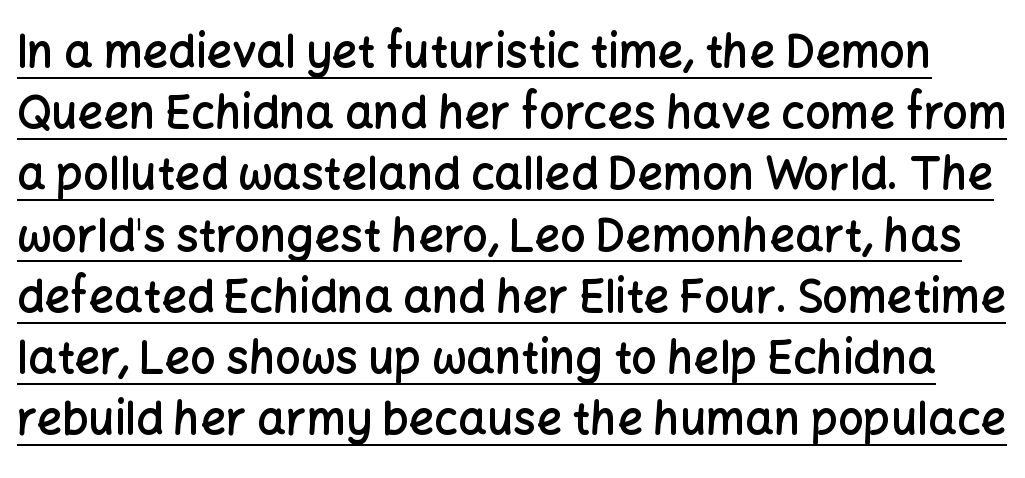
The line texture is even and compact thanks to regular tracking. Strokes here are thickened, but only to semibold level. These lines are rendered in a variable-pitch font. What decoration does the sample have? An underline. Posture: vertical.
